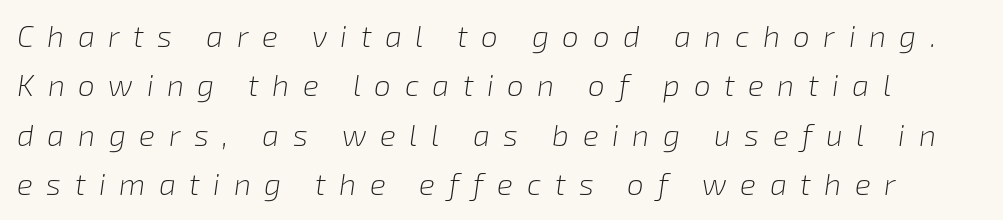
{"italic": "yes", "lean": "right", "slant_degrees": 8, "bold": "no", "weight": "light", "width": "normal", "stroke_contrast": "low", "x_height": "medium", "monospaced": "no", "underline": "no", "line_spacing": "normal", "line_spacing_ratio": 1.65, "letter_spacing": "wide", "letter_spacing_em": 0.45, "glyph_px": 30}
